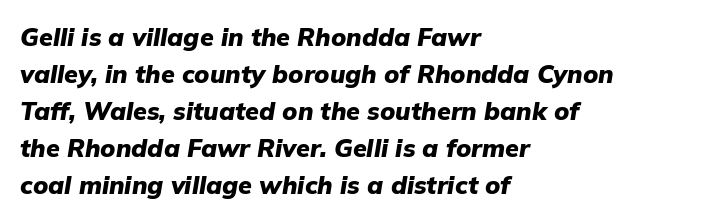
The image shows 25 px bold type, italic (leaning right); set left-aligned, normal line spacing (1.48x), normal letter spacing, not underlined.
